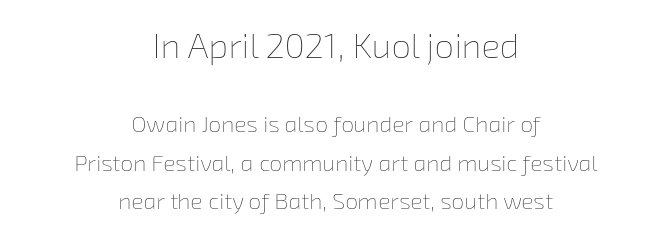
Is the letter spacing exaggerated? No — it looks like the ordinary default. The letters advance in unequal steps, a hallmark of proportional type. The line-height multiplier appears to be the usual default. Which chunk is bigger? The first one — the top block dwarfs the bottom.
